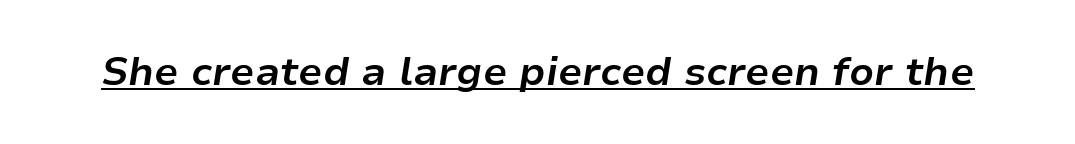
Glyph-to-glyph distance matches everyday printed text. It's the slanting kind of type. Chunky letters — that's bold for sure. Varying glyph widths throughout — classic text-font behaviour.
